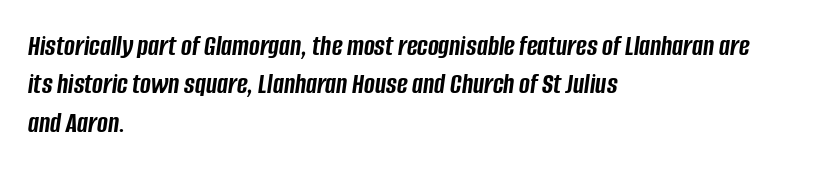
{"italic": "yes", "lean": "right", "slant_degrees": 8, "bold": "yes", "weight": "semibold", "width": "condensed", "stroke_contrast": "low", "x_height": "large", "monospaced": "no", "underline": "no", "align": "left", "line_spacing": "normal", "line_spacing_ratio": 1.32, "letter_spacing": "normal", "letter_spacing_em": 0.0, "glyph_px": 29}
